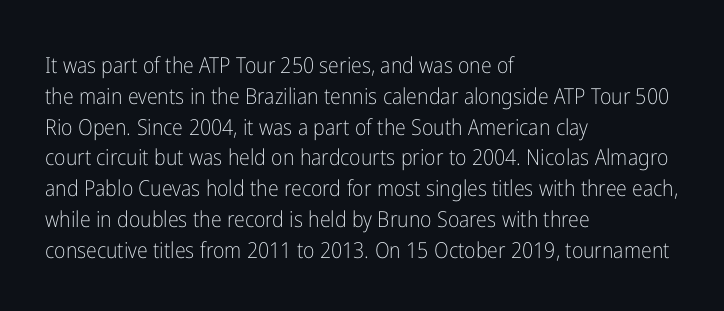
Q: Is the text bold? A: No.
Q: Is the text italic (slanted)? A: No, it is upright.
Q: Is the text underlined? A: No.
Q: How is the paragraph aligned? A: Left-aligned.
Q: Is the spacing between letters normal or unusually wide? A: Normal.
Q: Is the spacing between lines tight, normal or loose? A: Normal.
